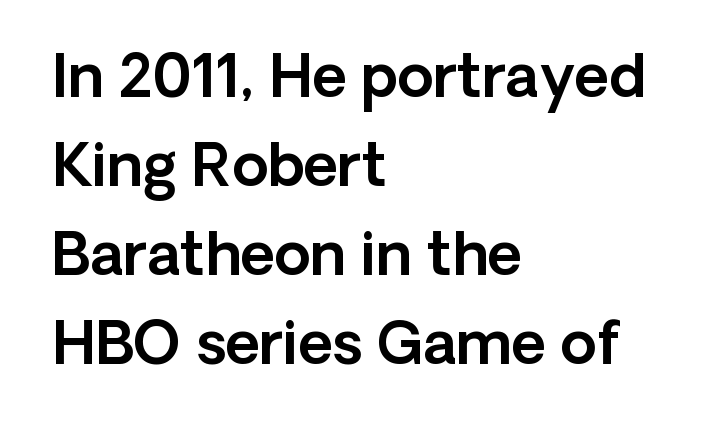
Q: Is the text italic (slanted)? A: No, it is upright.
Q: Is the typeface a serif or a sans-serif typeface? A: Sans-serif.
Q: Is the text underlined? A: No.
Q: How is the paragraph aligned? A: Left-aligned.
Q: Is the spacing between letters normal or unusually wide? A: Normal.
Q: Is the spacing between lines tight, normal or loose? A: Normal.
Q: Width (condensed, normal, or wide)? A: Normal.
Q: x-height? A: Medium.
Q: Monospaced? A: No.
